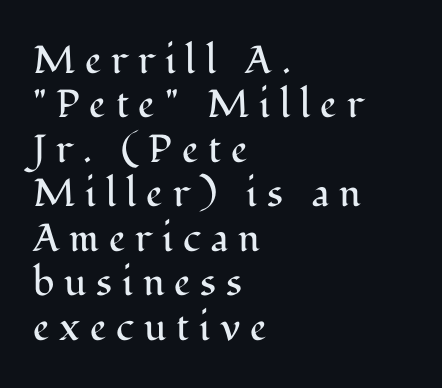
Q: Is the text bold? A: No.
Q: Is the text italic (slanted)? A: No, it is upright.
Q: Is the typeface a serif or a sans-serif typeface? A: Serif.
Q: Is the text underlined? A: No.
Q: How is the paragraph aligned? A: Left-aligned.
Q: Is the spacing between letters normal or unusually wide? A: Unusually wide.
Q: Is the spacing between lines tight, normal or loose? A: Tight.
Q: Width (condensed, normal, or wide)? A: Normal.
Q: Stroke contrast? A: Medium.
Q: x-height? A: Medium.
Q: Monospaced? A: No.
